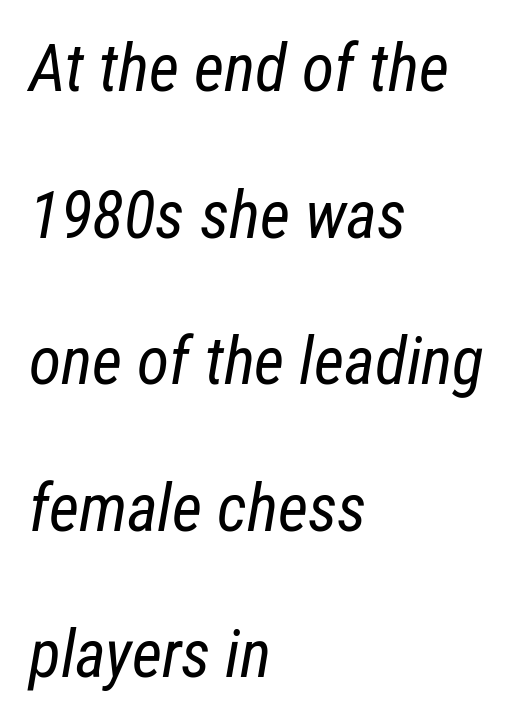
{"italic": "yes", "lean": "right", "slant_degrees": 12, "bold": "no", "weight": "regular", "width": "condensed", "stroke_contrast": "low", "x_height": "medium", "monospaced": "no", "underline": "no", "align": "left", "line_spacing": "loose", "line_spacing_ratio": 2.22, "letter_spacing": "normal", "letter_spacing_em": 0.0, "glyph_px": 66}
